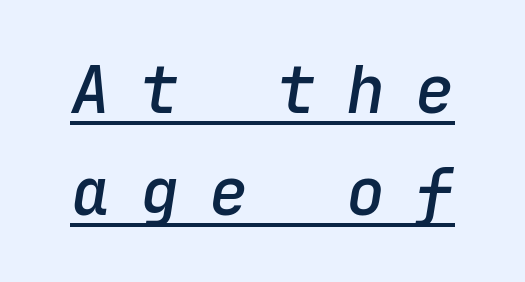
{"italic": "yes", "lean": "right", "slant_degrees": 9, "bold": "semi", "weight": "semibold", "width": "normal", "stroke_contrast": "low", "x_height": "medium", "monospaced": "yes", "underline": "yes", "line_spacing": "normal", "line_spacing_ratio": 1.57, "letter_spacing": "wide", "letter_spacing_em": 0.46, "glyph_px": 65}
